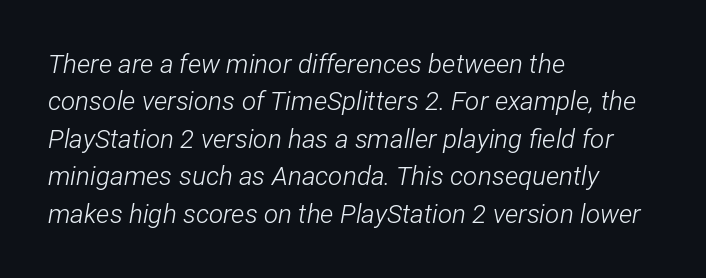
The image shows 26 px text type, italic (leaning right); set left-aligned, normal line spacing (1.44x), normal letter spacing, not underlined.
